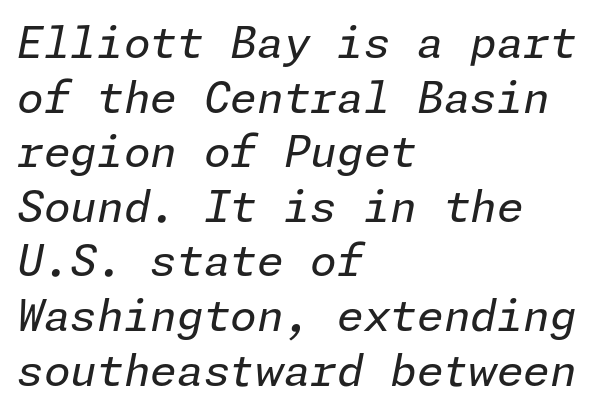
The image shows 43 px regular-weight type, italic (leaning right); set left-aligned, normal line spacing (1.27x), normal letter spacing, not underlined; low stroke contrast and a medium x-height.
